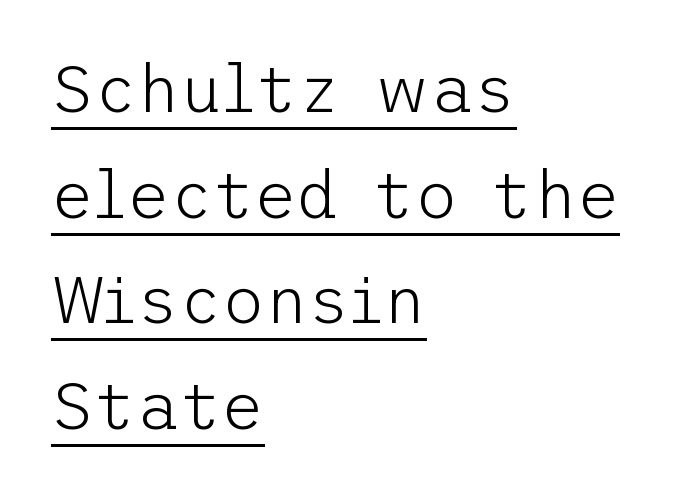
The image shows 66 px light sans-serif type, upright; set left-aligned, normal line spacing (1.6x), normal letter spacing, underlined; low stroke contrast and a medium x-height.
